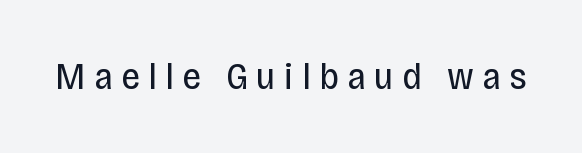
Q: Is the text bold? A: No.
Q: Is the text italic (slanted)? A: No, it is upright.
Q: Is the typeface a serif or a sans-serif typeface? A: Sans-serif.
Q: Is the text underlined? A: No.
Q: Is the spacing between letters normal or unusually wide? A: Unusually wide.
Q: Width (condensed, normal, or wide)? A: Condensed.
Q: Stroke contrast? A: Low.
Q: x-height? A: Large.
Q: Monospaced? A: No.
